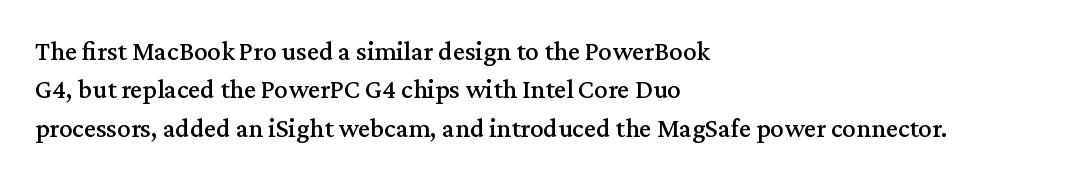
{"italic": "no", "underline": "no", "align": "left", "line_spacing": "normal", "line_spacing_ratio": 1.42, "letter_spacing": "normal", "letter_spacing_em": 0.0, "glyph_px": 27}
